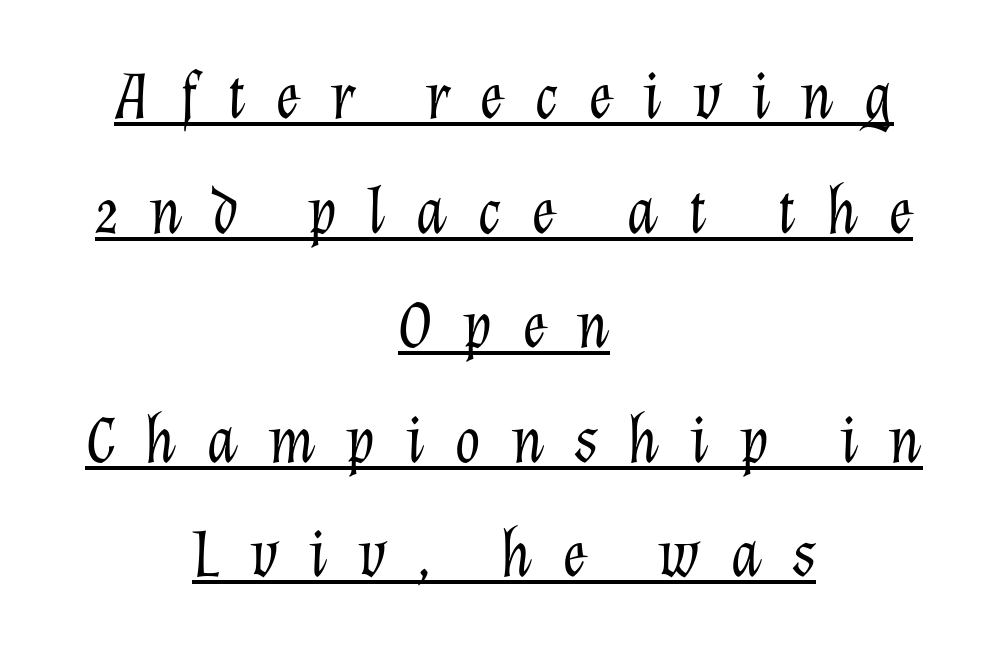
The image shows 67 px light type, italic (leaning right); set centered, line spacing 1.71x, unusually wide letter spacing (+0.44 em), underlined; low stroke contrast and a medium x-height.
